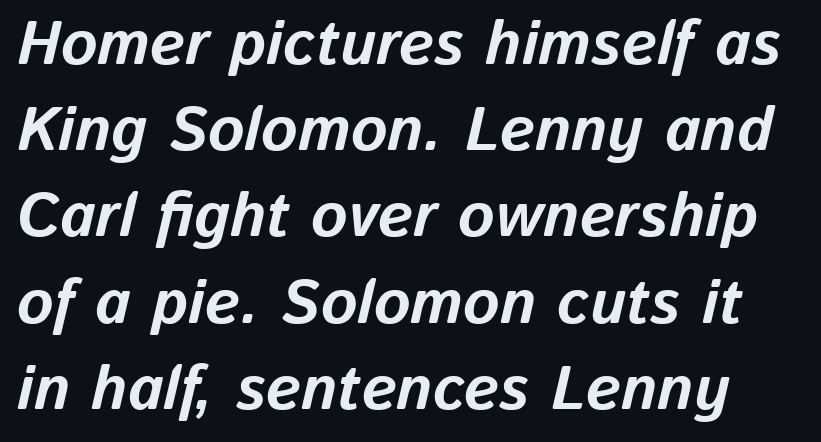
{"italic": "yes", "lean": "right", "slant_degrees": 13, "bold": "yes", "weight": "bold", "width": "normal", "stroke_contrast": "low", "x_height": "medium", "monospaced": "no", "underline": "no", "line_spacing": "normal", "line_spacing_ratio": 1.39, "letter_spacing": "normal", "letter_spacing_em": 0.0, "glyph_px": 62}
